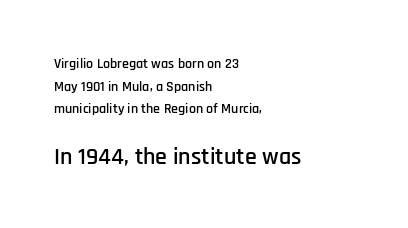
Baseline-to-baseline distance is the conventional proportion of letter height. The gap between lines stays unmarked. Larger block? The one below; the one above is distinctly smaller. Reading down the block, your eye returns to a fixed left position each line. Posture: vertical.
